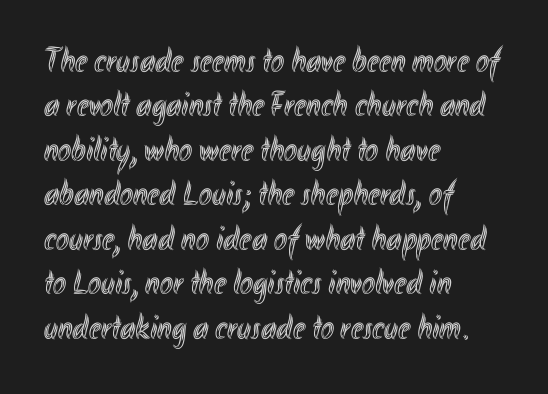
The image shows 35 px condensed type; set left-aligned, normal line spacing (1.27x), normal letter spacing, not underlined; a small x-height.
